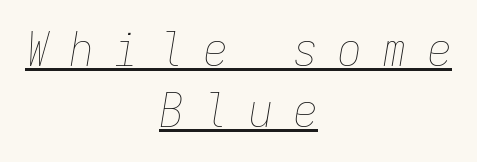
Is the block centered? Yes — each line is placed symmetrically about the middle. Students, observe the line beneath the letters — that is underlining. Emphasis-style slanted type is in use. Loose tracking; the words dissolve into strings of separated letters.
